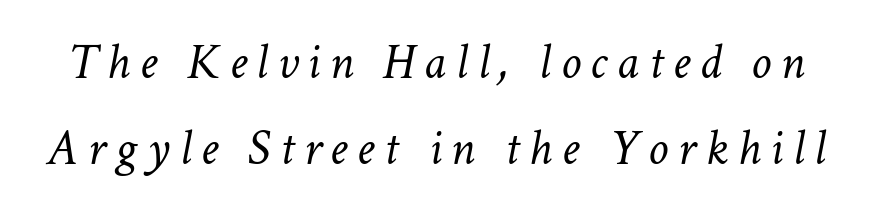
{"italic": "yes", "lean": "right", "slant_degrees": 11, "bold": "no", "weight": "light", "width": "normal", "stroke_contrast": "low", "x_height": "medium", "monospaced": "no", "underline": "no", "line_spacing": "normal", "line_spacing_ratio": 1.69, "glyph_px": 51}
